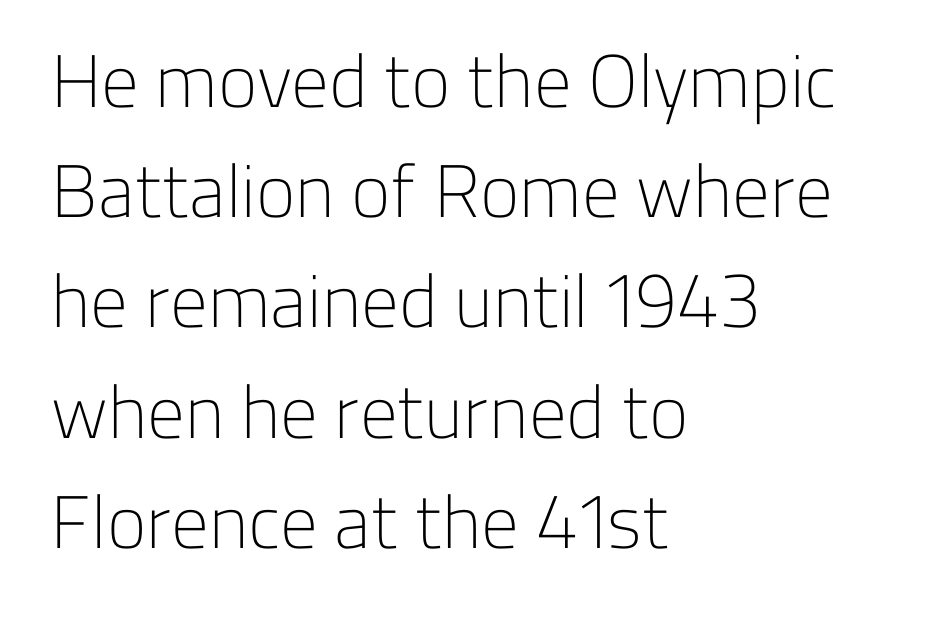
{"serif": "no", "italic": "no", "bold": "no", "weight": "light", "width": "normal", "stroke_contrast": "low", "x_height": "medium", "monospaced": "no", "underline": "no", "align": "left", "line_spacing": "normal", "line_spacing_ratio": 1.47, "letter_spacing": "normal", "letter_spacing_em": 0.0, "glyph_px": 75}
